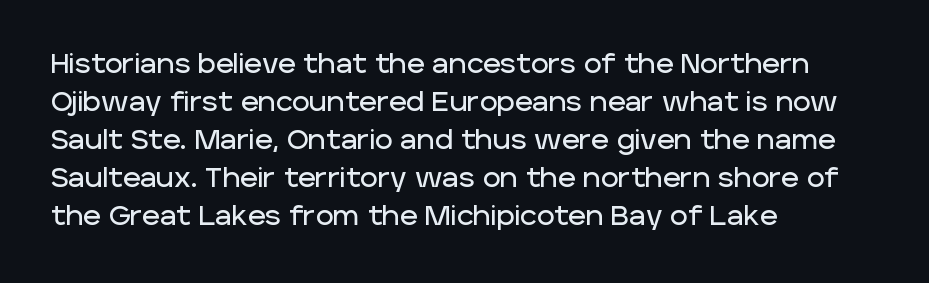
Q: Is the text italic (slanted)? A: No, it is upright.
Q: Is the text underlined? A: No.
Q: How is the paragraph aligned? A: Left-aligned.
Q: Is the spacing between letters normal or unusually wide? A: Normal.
Q: Is the spacing between lines tight, normal or loose? A: Normal.
